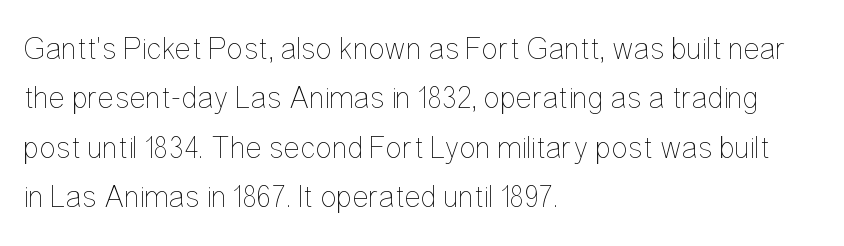
The image shows 31 px thin, condensed type, upright; set left-aligned, normal line spacing (1.59x), normal letter spacing, not underlined; low stroke contrast and a medium x-height.
